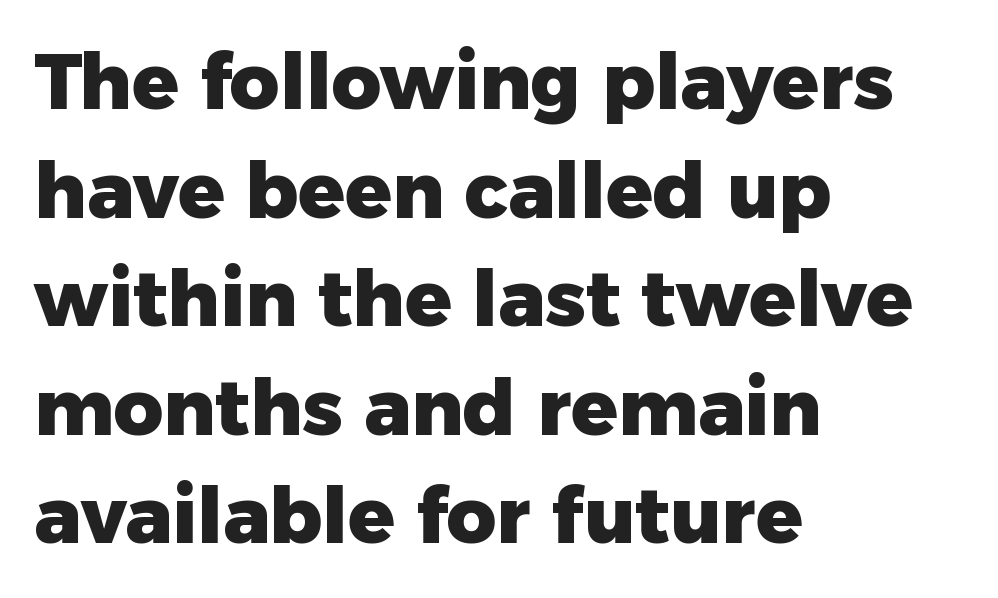
The image shows 77 px heavy sans-serif type, upright; set left-aligned, normal line spacing (1.41x), normal letter spacing, not underlined; low stroke contrast and a medium x-height.
